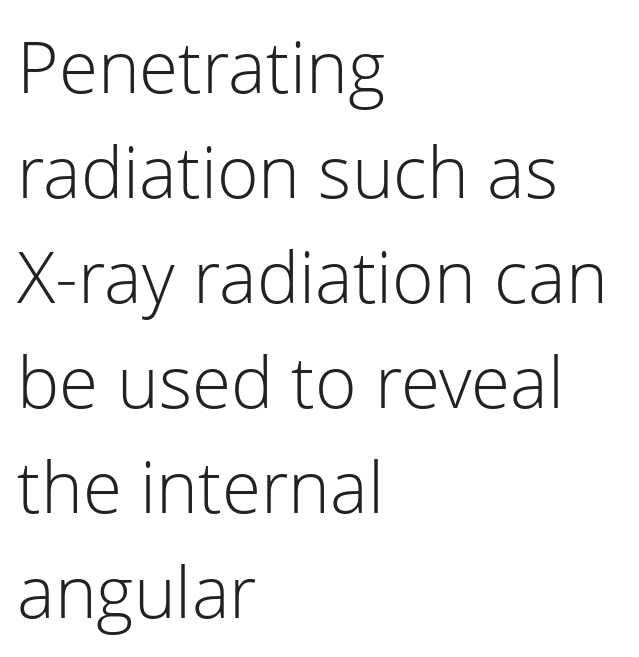
The image shows 71 px light sans-serif type, upright; set left-aligned, normal line spacing (1.48x), normal letter spacing, not underlined; low stroke contrast and a medium x-height.
